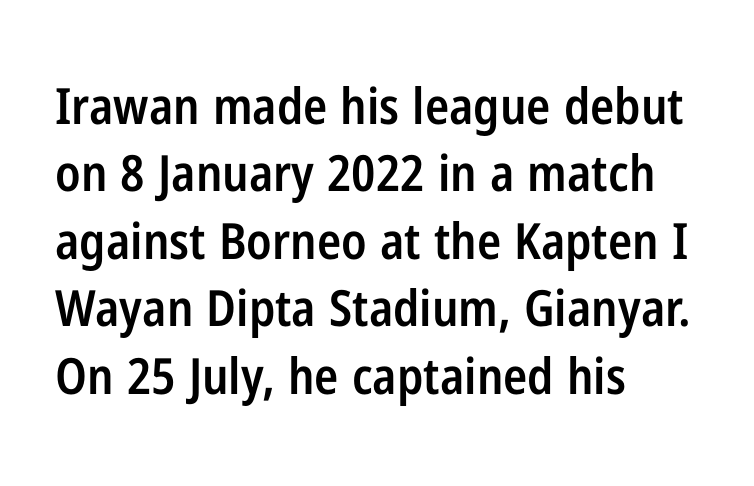
The image shows 50 px semibold, condensed sans-serif type, upright; set left-aligned, normal line spacing (1.35x), normal letter spacing, not underlined; low stroke contrast and a medium x-height.
